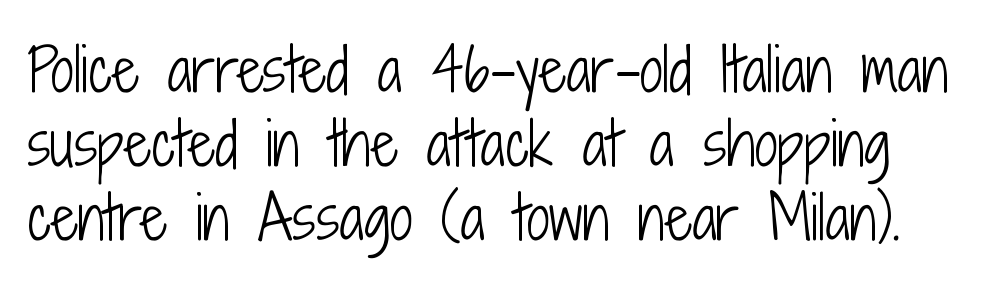
This is the regular roman posture of the typeface. Do the characters align in a grid? No, the font is proportional. The font sits on the lighter half of the weight spectrum, regular included. Whoever set this chose a conventional vertical rhythm. This sample uses plain, unmodified letter spacing.
